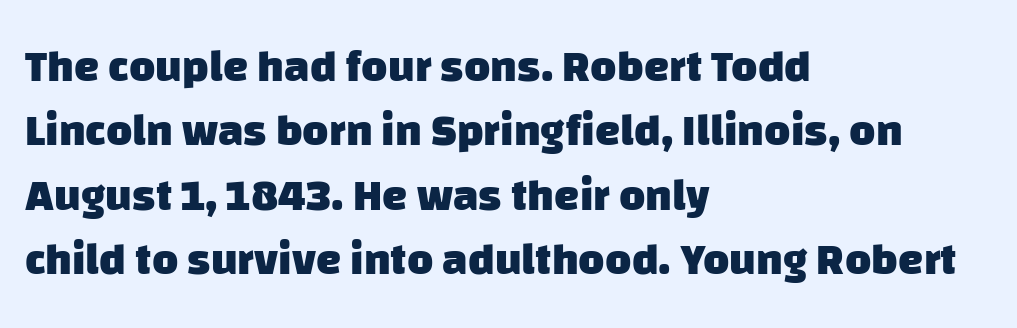
Proportional: the letters do not fall into vertical columns. Nothing unusual about the tracking: characters are spaced as the font intends. The characters display no serif detailing; their extremities are plain. Thick stems and heavy bowls — unmistakably bold. The zone under the glyphs is completely vacant. Alignment: flush left.
